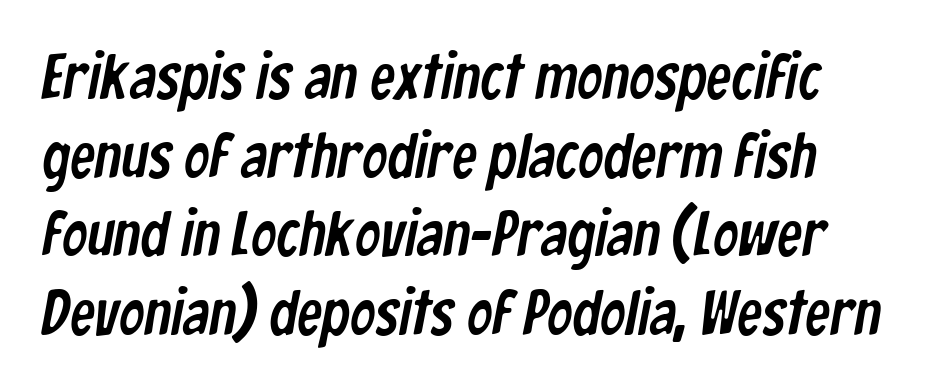
{"serif": "no", "width": "condensed", "stroke_contrast": "low", "x_height": "medium", "monospaced": "no", "underline": "no", "line_spacing": "normal", "line_spacing_ratio": 1.25, "letter_spacing": "normal", "letter_spacing_em": 0.0, "glyph_px": 63}
